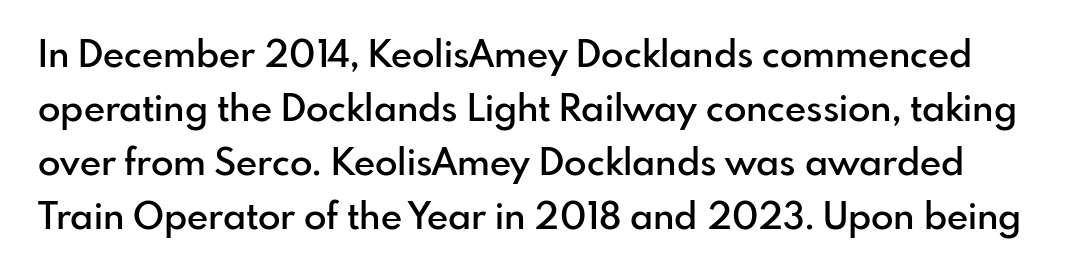
Q: Is the text bold? A: Semi-bold.
Q: Is the text italic (slanted)? A: No, it is upright.
Q: Is the typeface a serif or a sans-serif typeface? A: Sans-serif.
Q: Is the text underlined? A: No.
Q: Is the spacing between letters normal or unusually wide? A: Normal.
Q: Is the spacing between lines tight, normal or loose? A: Normal.
Q: Width (condensed, normal, or wide)? A: Normal.
Q: Stroke contrast? A: Low.
Q: x-height? A: Small.
Q: Monospaced? A: No.
